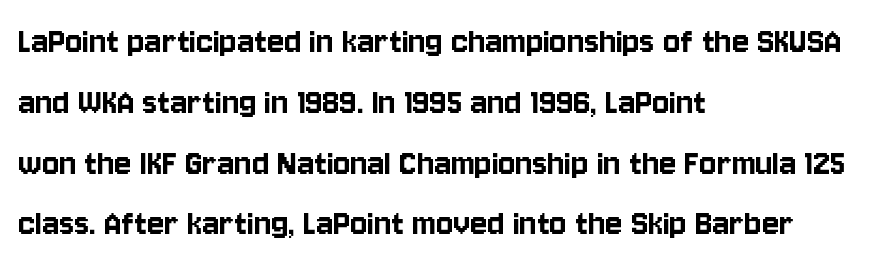
Q: Is the text italic (slanted)? A: No, it is upright.
Q: Is the typeface a serif or a sans-serif typeface? A: Sans-serif.
Q: Is the text underlined? A: No.
Q: How is the paragraph aligned? A: Left-aligned.
Q: Is the spacing between letters normal or unusually wide? A: Normal.
Q: Is the spacing between lines tight, normal or loose? A: Normal.
Q: Width (condensed, normal, or wide)? A: Condensed.
Q: Stroke contrast? A: Low.
Q: x-height? A: Large.
Q: Monospaced? A: No.
